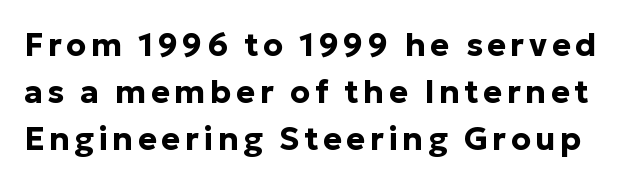
{"serif": "no", "italic": "no", "bold": "yes", "weight": "bold", "width": "normal", "stroke_contrast": "low", "x_height": "medium", "monospaced": "no", "underline": "no", "line_spacing": "normal", "line_spacing_ratio": 1.47, "glyph_px": 32}
